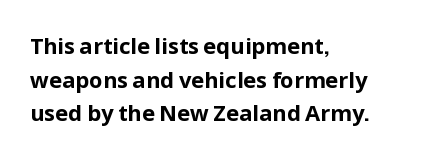
This sample is left-justified, so line endings fall wherever the words run out. Ascenders rise straight up at ninety degrees. Notice how descenders clear the ascenders below comfortably — that's standard leading. Is the type bold? Yes — the strokes are clearly thick and heavy.
